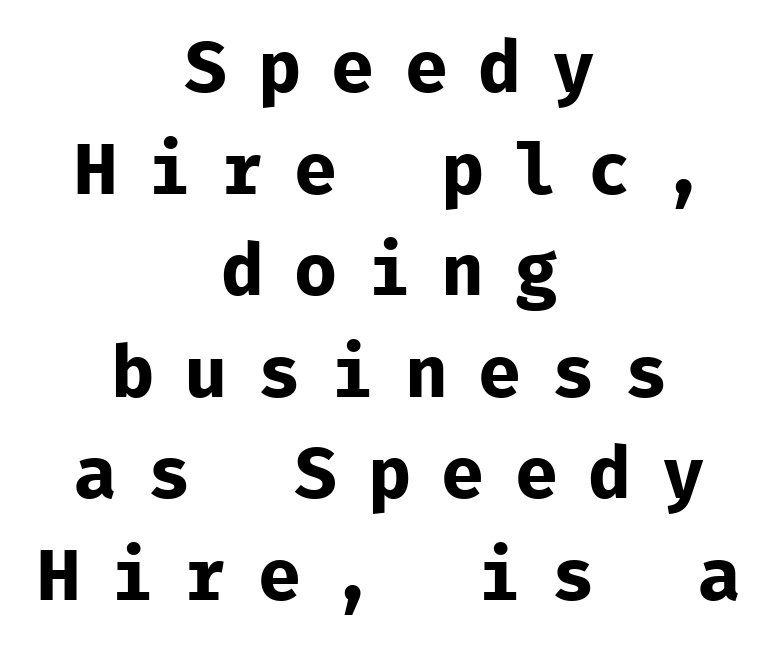
Q: Is the text bold? A: Yes.
Q: Is the text italic (slanted)? A: No, it is upright.
Q: Is the typeface a serif or a sans-serif typeface? A: Sans-serif.
Q: Is the text underlined? A: No.
Q: How is the paragraph aligned? A: Centered.
Q: Is the spacing between letters normal or unusually wide? A: Unusually wide.
Q: Is the spacing between lines tight, normal or loose? A: Normal.
Q: Width (condensed, normal, or wide)? A: Normal.
Q: Stroke contrast? A: Low.
Q: x-height? A: Medium.
Q: Monospaced? A: Yes.
